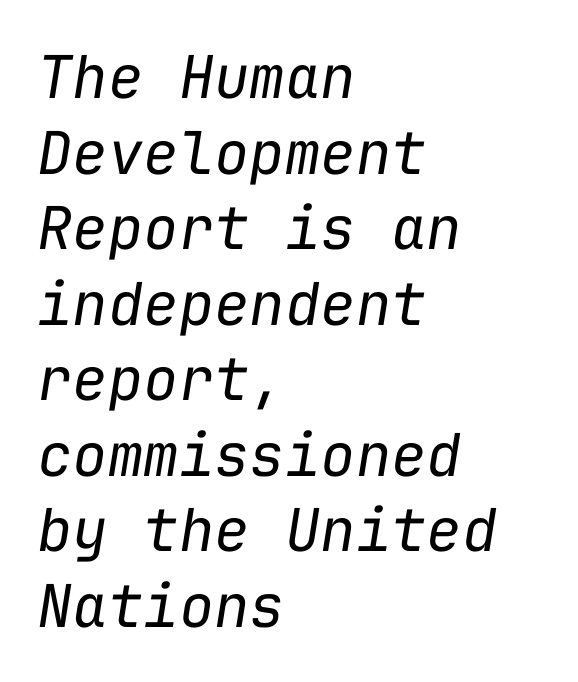
Q: Is the text bold? A: No.
Q: Is the text italic (slanted)? A: Yes, it leans right by about 9 degrees.
Q: Is the text underlined? A: No.
Q: How is the paragraph aligned? A: Left-aligned.
Q: Is the spacing between letters normal or unusually wide? A: Normal.
Q: Is the spacing between lines tight, normal or loose? A: Normal.
Q: Width (condensed, normal, or wide)? A: Normal.
Q: Stroke contrast? A: Low.
Q: x-height? A: Medium.
Q: Monospaced? A: Yes.
